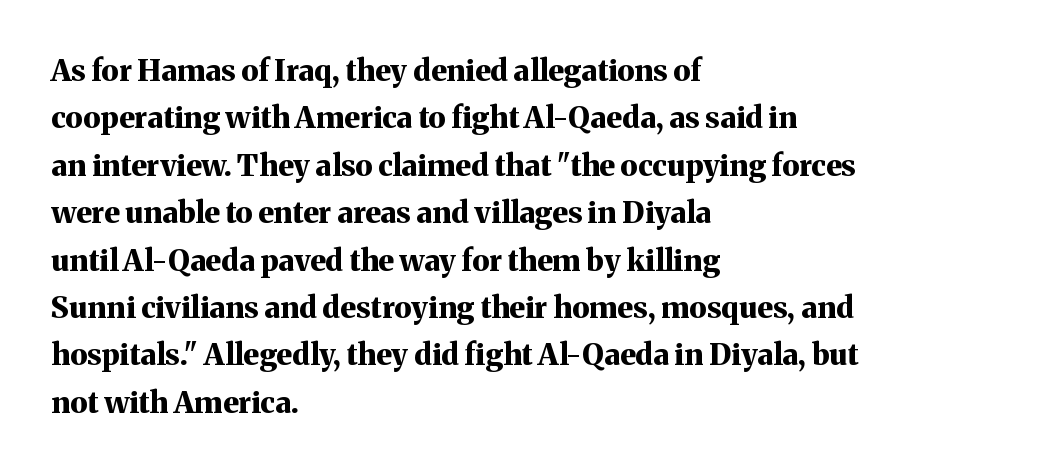
{"serif": "yes", "italic": "no", "bold": "yes", "weight": "bold", "width": "normal", "stroke_contrast": "medium", "x_height": "medium", "monospaced": "no", "underline": "no", "align": "left", "line_spacing": "normal", "line_spacing_ratio": 1.58, "letter_spacing": "normal", "letter_spacing_em": 0.0, "glyph_px": 30}
